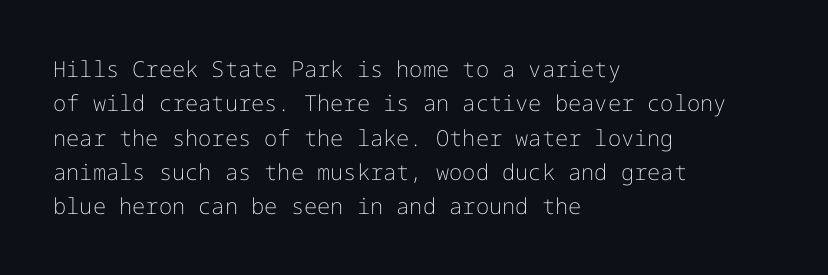
The image shows 22 px text type, upright; set left-aligned, normal line spacing (1.56x), normal letter spacing, not underlined.
